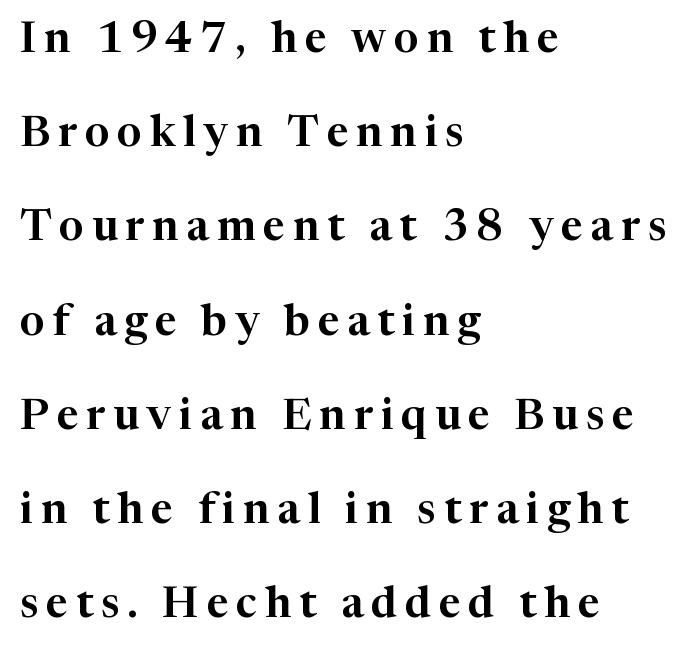
{"serif": "yes", "italic": "no", "width": "normal", "stroke_contrast": "high", "x_height": "medium", "monospaced": "no", "underline": "no", "align": "left", "line_spacing": "loose", "line_spacing_ratio": 2.19, "glyph_px": 43}
